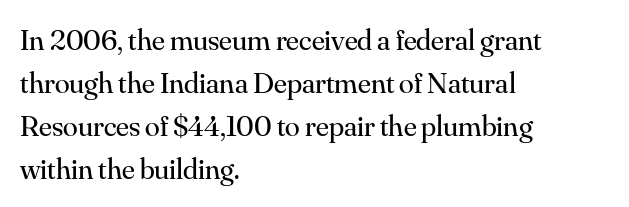
{"serif": "yes", "italic": "no", "bold": "no", "weight": "regular", "width": "normal", "stroke_contrast": "medium", "x_height": "small", "monospaced": "no", "underline": "no", "align": "left", "line_spacing": "normal", "line_spacing_ratio": 1.43, "letter_spacing": "normal", "letter_spacing_em": 0.0, "glyph_px": 30}
